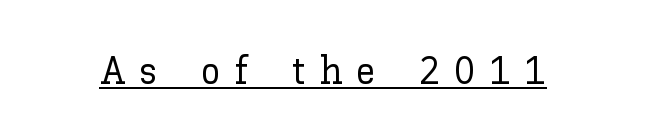
Every word sits above its own underline. Is there any slant? The stems are plumb. The tracking jumps out immediately: characters are airy and widely separated. Note the varied advance widths — an 'i' is clearly narrower than an 'm'.
